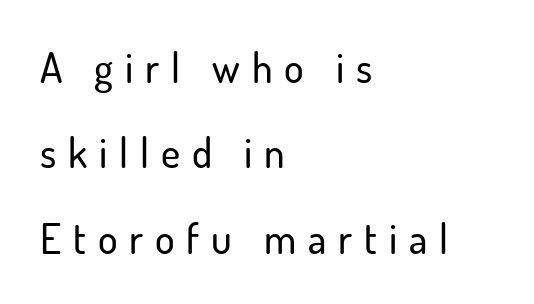
{"serif": "no", "italic": "no", "width": "normal", "stroke_contrast": "low", "x_height": "small", "monospaced": "no", "underline": "no", "align": "left", "line_spacing": "loose", "line_spacing_ratio": 2.08, "letter_spacing": "wide", "letter_spacing_em": 0.29, "glyph_px": 41}
